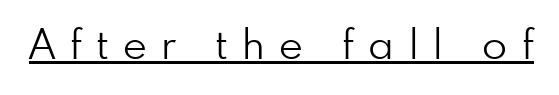
Each stroke keeps to a modest, everyday thickness or less. The face used here is proportionally spaced, like ordinary book or web type. This sample carries an underscore along the baseline area. Notice how the stems are strictly vertical — no italics here. Is the letter spacing exaggerated? Yes — the characters are pushed far apart.
